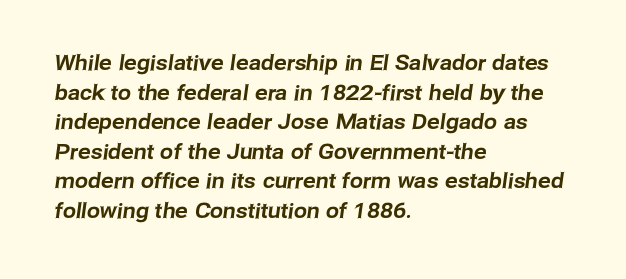
Check the space under the baseline: it is left empty. One glance says typical: line gaps are just what's usual. The rendering keeps characters at their native spacing. Horizontally, the lines are justified to the leading edge only.
